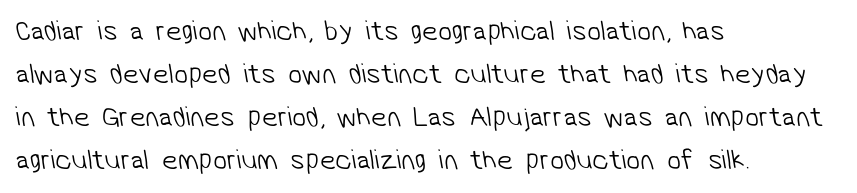
The typesetting does not lean heavy: it is not bold. The typeface chosen for these lines omits serifs. Words float on clear page, feet unadorned. Do the characters align in a grid? No, the font is proportional.
